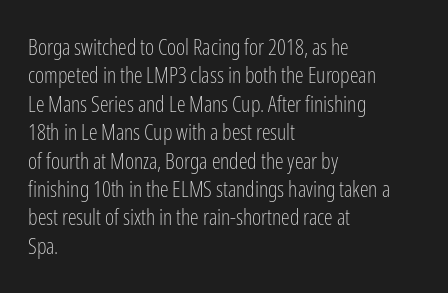
Q: Is the text bold? A: No.
Q: Is the text italic (slanted)? A: No, it is upright.
Q: Is the text underlined? A: No.
Q: How is the paragraph aligned? A: Left-aligned.
Q: Is the spacing between letters normal or unusually wide? A: Normal.
Q: Is the spacing between lines tight, normal or loose? A: Normal.
